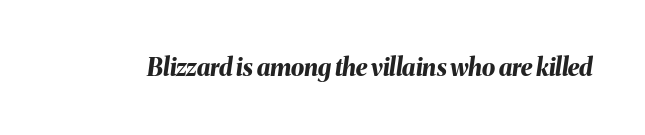
Q: Is the text bold? A: Yes.
Q: Is the text italic (slanted)? A: Yes, it leans right by about 8 degrees.
Q: Is the text underlined? A: No.
Q: Is the spacing between letters normal or unusually wide? A: Normal.
